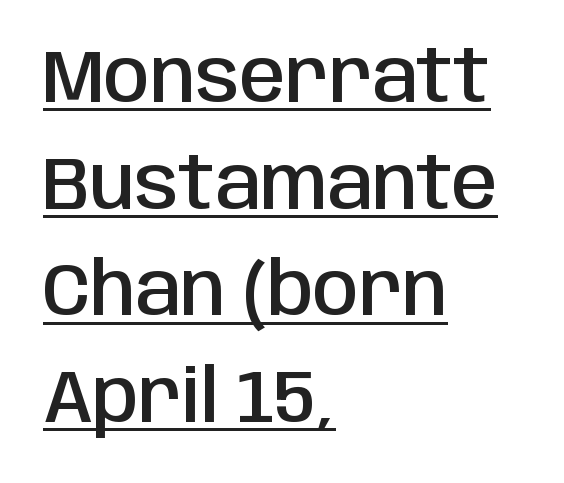
Q: Is the text bold? A: Semi-bold.
Q: Is the text italic (slanted)? A: No, it is upright.
Q: Is the typeface a serif or a sans-serif typeface? A: Sans-serif.
Q: Is the text underlined? A: Yes.
Q: How is the paragraph aligned? A: Left-aligned.
Q: Is the spacing between letters normal or unusually wide? A: Normal.
Q: Is the spacing between lines tight, normal or loose? A: Normal.
Q: Width (condensed, normal, or wide)? A: Condensed.
Q: Stroke contrast? A: Low.
Q: x-height? A: Large.
Q: Monospaced? A: No.
